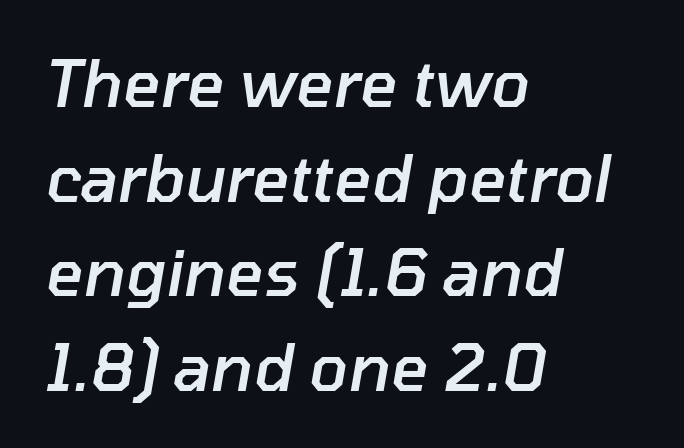
The image shows 64 px semibold type, italic (leaning right); set left-aligned, normal line spacing (1.48x), normal letter spacing, not underlined; low stroke contrast and a medium x-height.
